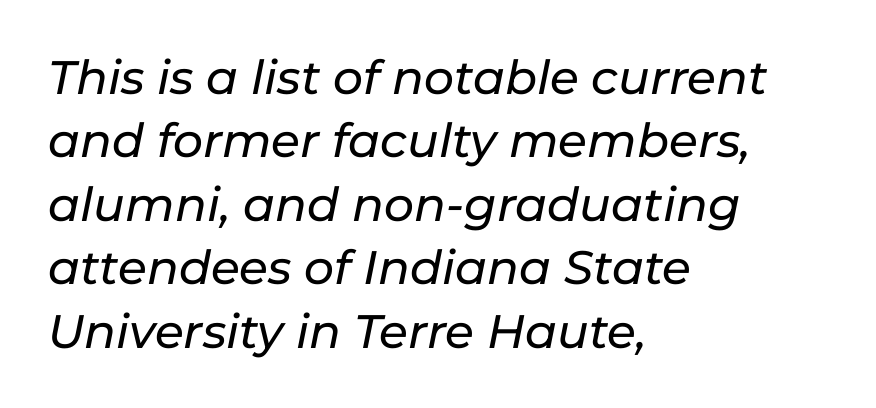
The image shows 47 px text type, italic (leaning right); set left-aligned, normal line spacing (1.35x), normal letter spacing, not underlined; low stroke contrast and a medium x-height.
